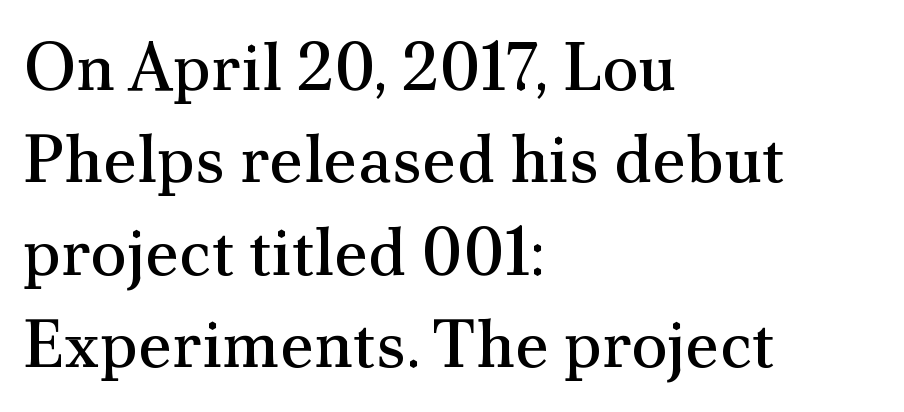
Q: Is the text bold? A: No.
Q: Is the text italic (slanted)? A: No, it is upright.
Q: Is the typeface a serif or a sans-serif typeface? A: Serif.
Q: Is the text underlined? A: No.
Q: How is the paragraph aligned? A: Left-aligned.
Q: Is the spacing between letters normal or unusually wide? A: Normal.
Q: Is the spacing between lines tight, normal or loose? A: Normal.
Q: Width (condensed, normal, or wide)? A: Normal.
Q: Stroke contrast? A: Medium.
Q: x-height? A: Small.
Q: Monospaced? A: No.
